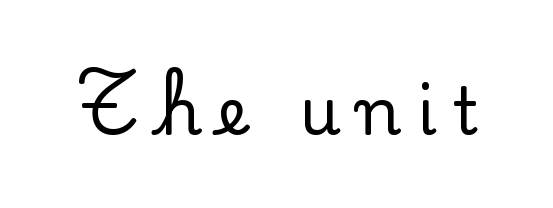
The zone under the glyphs is completely vacant. It's the straight-up-and-down kind of type. Each word looks stretched out because of the extra space between its letters. The text was rendered using a seriffed face with decorative stroke endings. Note the varied advance widths — an 'i' is clearly narrower than an 'm'.
